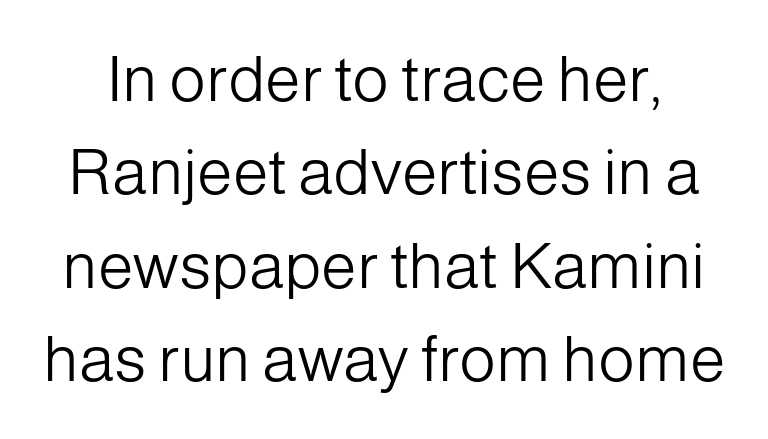
{"serif": "no", "italic": "no", "bold": "no", "weight": "light", "width": "normal", "stroke_contrast": "low", "x_height": "medium", "monospaced": "no", "underline": "no", "line_spacing": "normal", "line_spacing_ratio": 1.46, "letter_spacing": "normal", "letter_spacing_em": 0.0, "glyph_px": 64}
